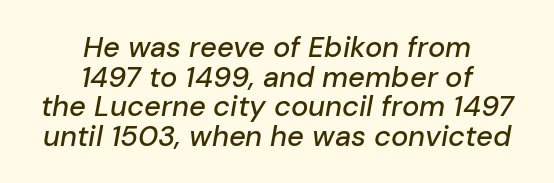
The image shows 29 px text type, italic (leaning right); set centered, tight line spacing (1.02x), normal letter spacing, not underlined; low stroke contrast and a medium x-height.
